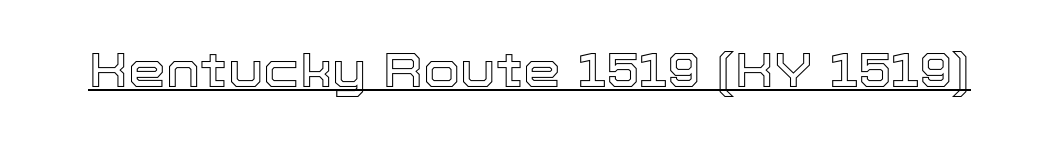
The image shows 48 px text type, upright; set normal letter spacing, underlined; a medium x-height.
